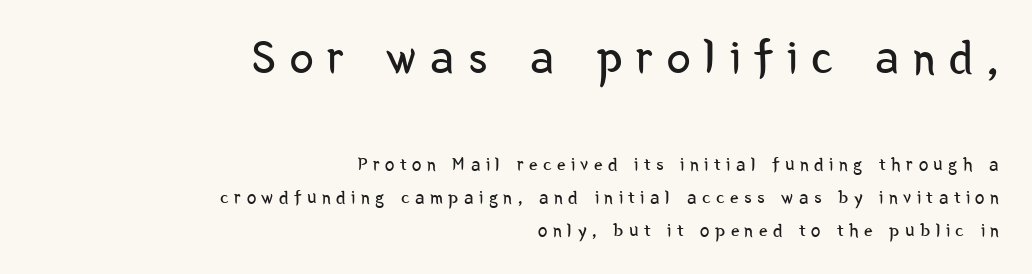
The image shows 48 px regular-weight, condensed sans-serif type, upright; set right-aligned, line spacing 1.73x, unusually wide letter spacing (+0.29 em), not underlined; the first (top) block is 2.53x larger; low stroke contrast and a medium x-height.
